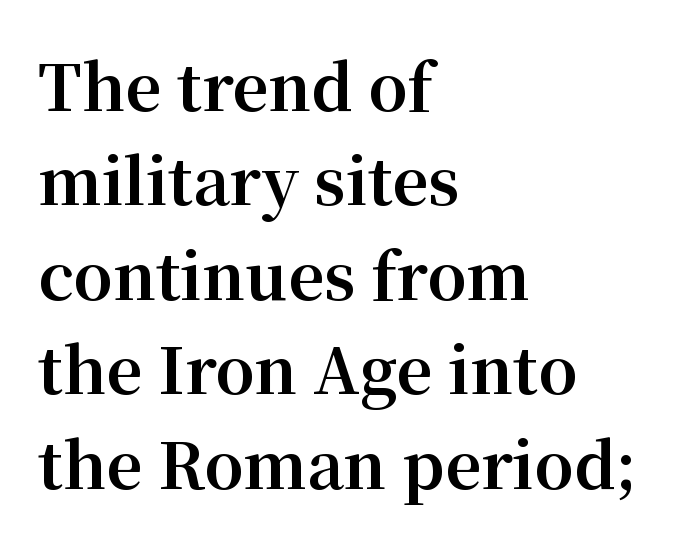
{"serif": "yes", "italic": "no", "bold": "yes", "weight": "bold", "width": "normal", "stroke_contrast": "medium", "x_height": "medium", "monospaced": "no", "underline": "no", "align": "left", "line_spacing": "normal", "line_spacing_ratio": 1.5, "letter_spacing": "normal", "letter_spacing_em": 0.0, "glyph_px": 63}
